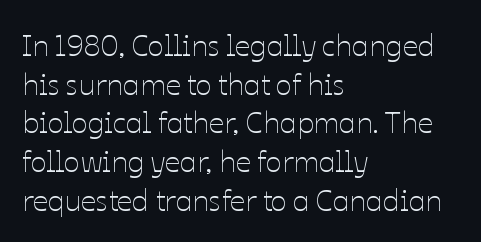
Every stem runs plumb, perpendicular to the baseline. Letters rest on an invisible, unmarked baseline. Each line starts at the same left margin while the right side varies. The cut favours lightness, reaching ordinary text weight at its darkest. Here the designer chose a conventional face with non-uniform glyph widths.
